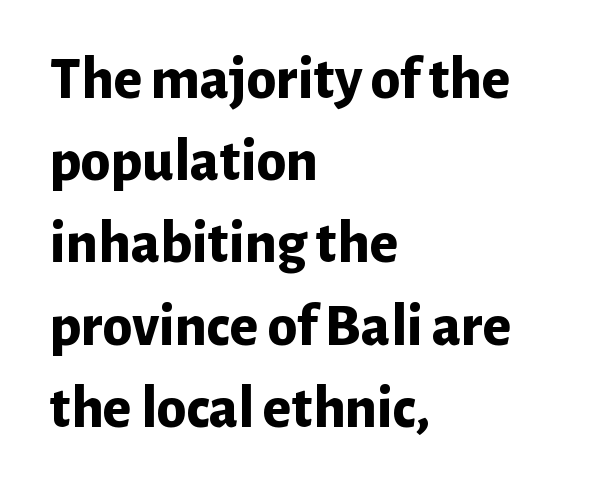
{"serif": "no", "italic": "no", "bold": "yes", "weight": "bold", "width": "normal", "stroke_contrast": "low", "x_height": "medium", "monospaced": "no", "underline": "no", "align": "left", "line_spacing": "normal", "line_spacing_ratio": 1.37, "letter_spacing": "normal", "letter_spacing_em": 0.0, "glyph_px": 60}
